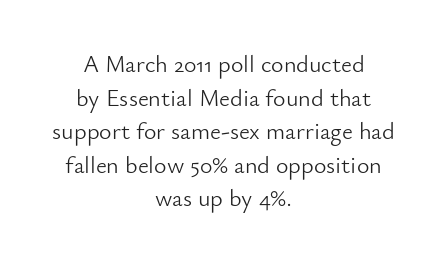
This sample uses an upright cut, with every glyph sitting square on the baseline. The characters are drawn with everyday or finer stroke widths. This sample is center-justified, so both line endings float freely. In terms of letterspacing, this is plain default setting.
